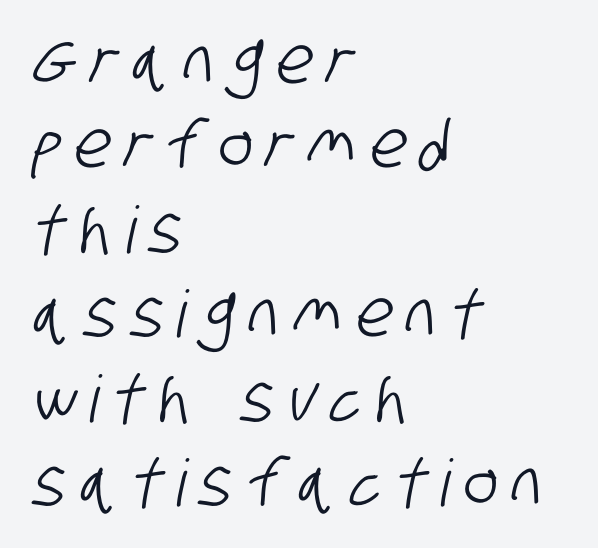
{"serif": "no", "width": "condensed", "stroke_contrast": "low", "x_height": "large", "monospaced": "no", "underline": "no", "align": "left", "line_spacing": "normal", "line_spacing_ratio": 1.3, "letter_spacing": "wide", "letter_spacing_em": 0.22, "glyph_px": 65}
